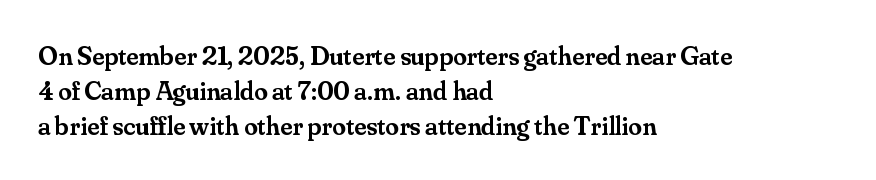
Q: Is the text bold? A: Semi-bold.
Q: Is the text italic (slanted)? A: No, it is upright.
Q: Is the text underlined? A: No.
Q: How is the paragraph aligned? A: Left-aligned.
Q: Is the spacing between letters normal or unusually wide? A: Normal.
Q: Is the spacing between lines tight, normal or loose? A: Normal.
